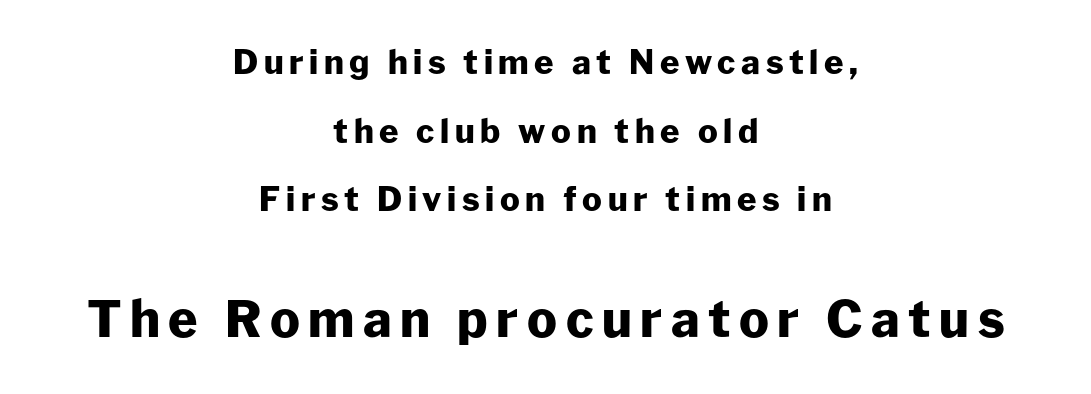
The paragraph has two soft edges and a firm central axis. When letters stand straight like this, we call the style roman or upright. These words are printed bold, with thick strokes throughout. Each letter keeps its own natural width here, so spacing adapts to shape. Line spacing here is loose.
